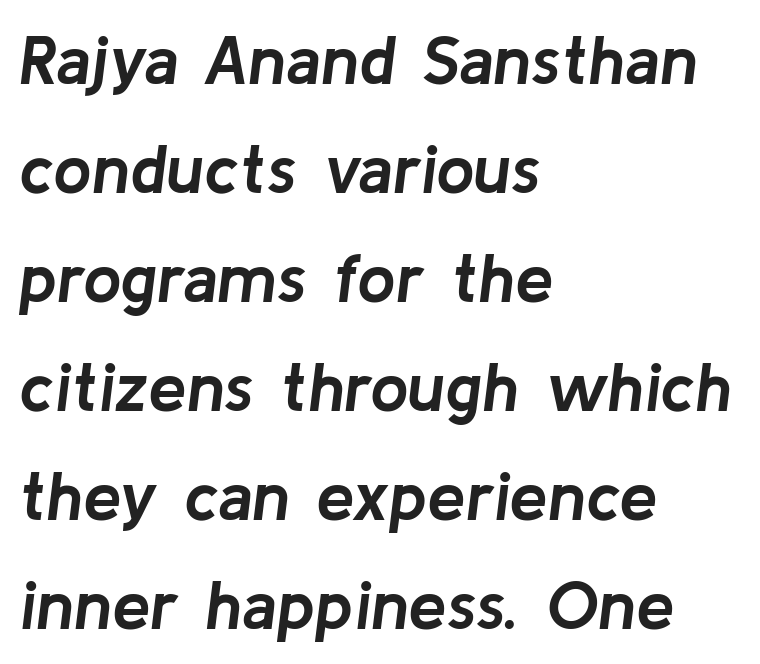
The letterforms sit shoulder to shoulder at normal distance. These lines are rendered in a variable-pitch font. One-word summary of the alignment: left. Compared with ordinary roman type, these characters are visibly tilted.
